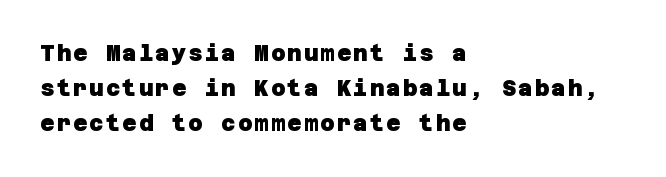
The image shows 22 px bold type; set left-aligned, normal line spacing (1.59x), not underlined.
